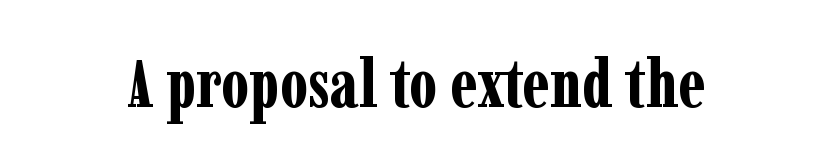
The image shows 68 px bold, condensed serif type, upright; set normal letter spacing, not underlined; low stroke contrast and a medium x-height.
